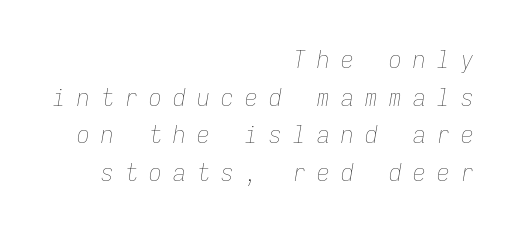
Q: Is the text bold? A: No.
Q: Is the text italic (slanted)? A: Yes, it leans right by about 9 degrees.
Q: Is the text underlined? A: No.
Q: How is the paragraph aligned? A: Right-aligned.
Q: Is the spacing between letters normal or unusually wide? A: Unusually wide.
Q: Is the spacing between lines tight, normal or loose? A: Normal.
